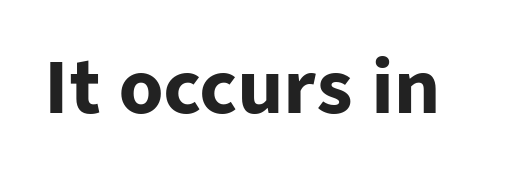
A typesetter would call this proportional, since set widths differ per character. The area under the type is left untouched. Unlike a traditional serif, this face leaves its strokes unadorned. Summary of weight: heavy, a full bold. The letterforms sit shoulder to shoulder at normal distance. Quick note: not italic, upright.
